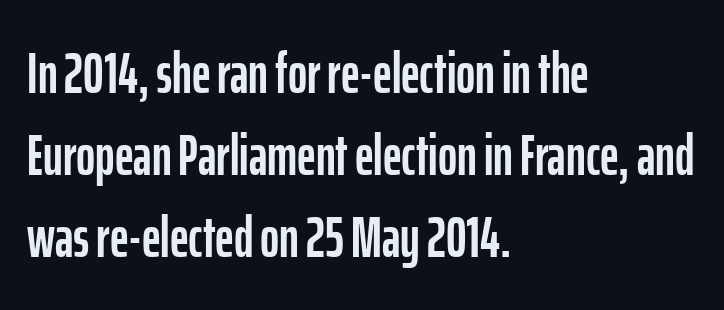
Q: Is the text italic (slanted)? A: No, it is upright.
Q: Is the typeface a serif or a sans-serif typeface? A: Sans-serif.
Q: Is the text underlined? A: No.
Q: How is the paragraph aligned? A: Left-aligned.
Q: Is the spacing between letters normal or unusually wide? A: Normal.
Q: Is the spacing between lines tight, normal or loose? A: Normal.
Q: Width (condensed, normal, or wide)? A: Condensed.
Q: Stroke contrast? A: Low.
Q: x-height? A: Medium.
Q: Monospaced? A: No.
